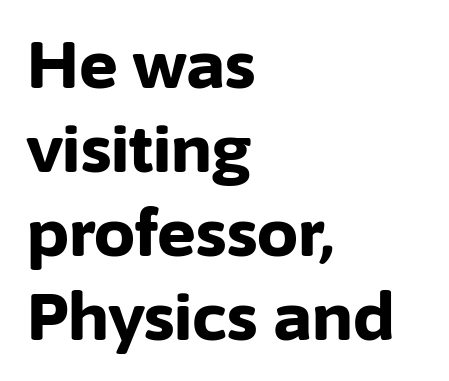
Q: Is the text bold? A: Yes.
Q: Is the text italic (slanted)? A: No, it is upright.
Q: Is the typeface a serif or a sans-serif typeface? A: Sans-serif.
Q: Is the text underlined? A: No.
Q: How is the paragraph aligned? A: Left-aligned.
Q: Is the spacing between letters normal or unusually wide? A: Normal.
Q: Is the spacing between lines tight, normal or loose? A: Normal.
Q: Width (condensed, normal, or wide)? A: Normal.
Q: Stroke contrast? A: Low.
Q: x-height? A: Medium.
Q: Monospaced? A: No.
